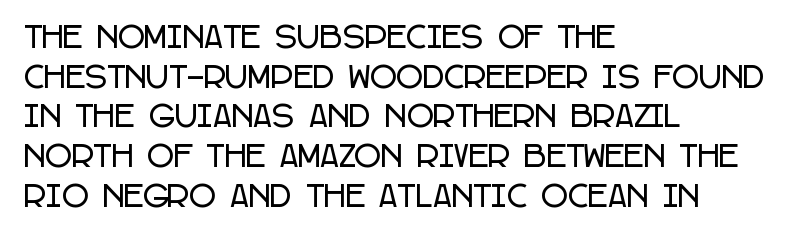
{"serif": "no", "italic": "no", "width": "condensed", "stroke_contrast": "low", "x_height": "large", "monospaced": "no", "underline": "no", "align": "left", "line_spacing": "normal", "line_spacing_ratio": 1.37, "letter_spacing": "normal", "letter_spacing_em": 0.0, "glyph_px": 29}
